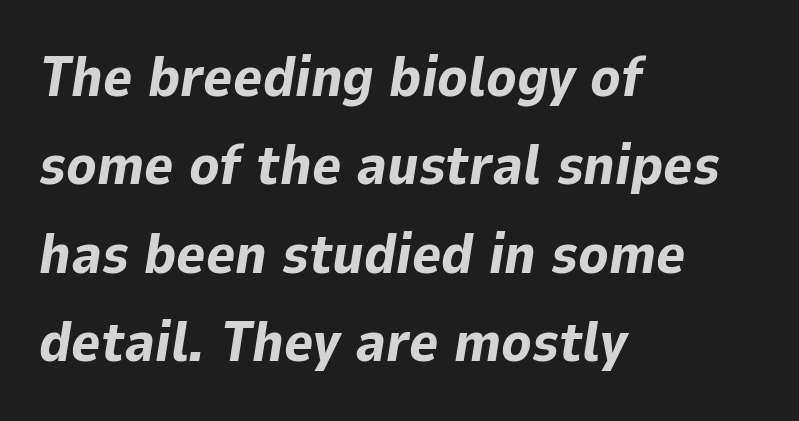
Emphasis-style slanted type is in use. The sample has been set heavy, in full bold. Is this a fixed-width face? No — the glyphs have proportional, varying widths. The passage is arranged the way most books set body copy — flush left.
